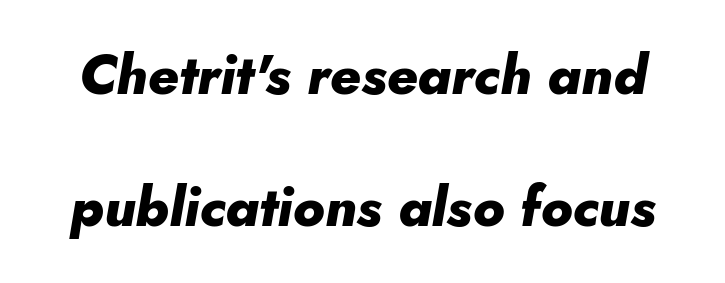
Q: Is the text bold? A: Yes.
Q: Is the text italic (slanted)? A: Yes, it leans right by about 10 degrees.
Q: Is the text underlined? A: No.
Q: Is the spacing between letters normal or unusually wide? A: Normal.
Q: Is the spacing between lines tight, normal or loose? A: Loose.
Q: Width (condensed, normal, or wide)? A: Normal.
Q: Stroke contrast? A: Low.
Q: x-height? A: Small.
Q: Monospaced? A: No.
